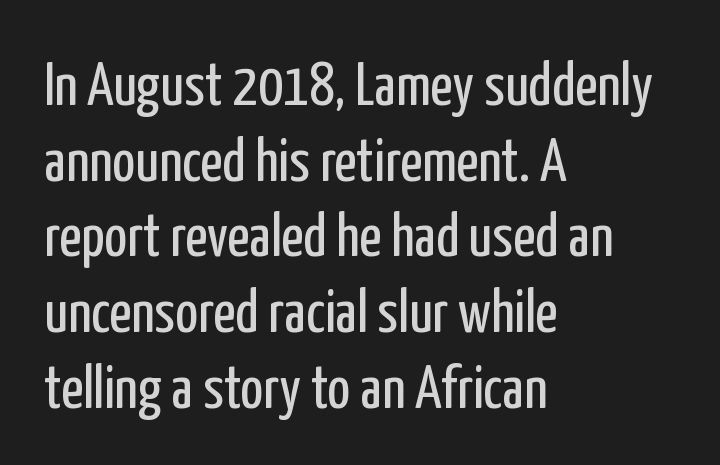
{"serif": "no", "italic": "no", "bold": "no", "weight": "regular", "width": "condensed", "stroke_contrast": "low", "x_height": "medium", "monospaced": "no", "underline": "no", "align": "left", "line_spacing_ratio": 1.24, "letter_spacing": "normal", "letter_spacing_em": 0.0, "glyph_px": 61}
